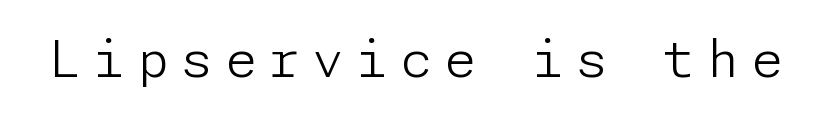
{"serif": "no", "italic": "no", "bold": "no", "weight": "light", "width": "normal", "stroke_contrast": "low", "x_height": "medium", "underline": "no", "letter_spacing": "wide", "letter_spacing_em": 0.24, "glyph_px": 51}
